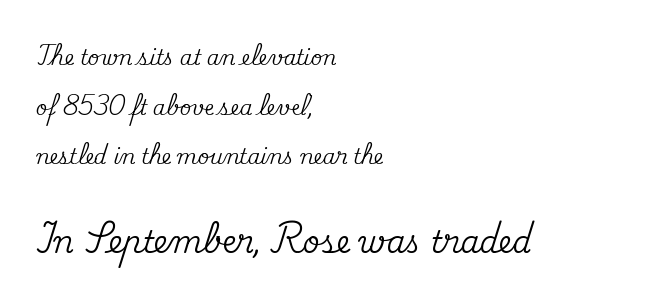
{"serif": "yes", "width": "normal", "stroke_contrast": "medium", "x_height": "small", "monospaced": "no", "underline": "no", "align": "left", "line_spacing": "loose", "line_spacing_ratio": 2.48, "letter_spacing": "normal", "letter_spacing_em": 0.0, "larger_block": "second", "size_ratio": 1.5, "glyph_px": 30}
